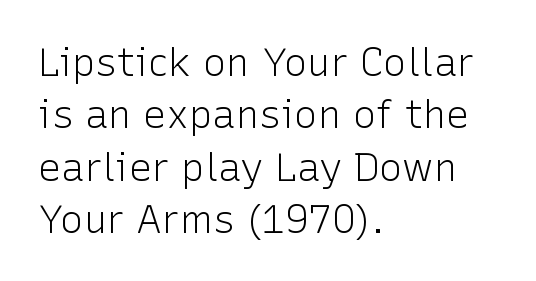
{"serif": "no", "italic": "no", "bold": "no", "weight": "light", "width": "normal", "stroke_contrast": "low", "x_height": "medium", "monospaced": "no", "underline": "no", "align": "left", "line_spacing": "normal", "line_spacing_ratio": 1.34, "letter_spacing": "normal", "letter_spacing_em": 0.0, "glyph_px": 39}
